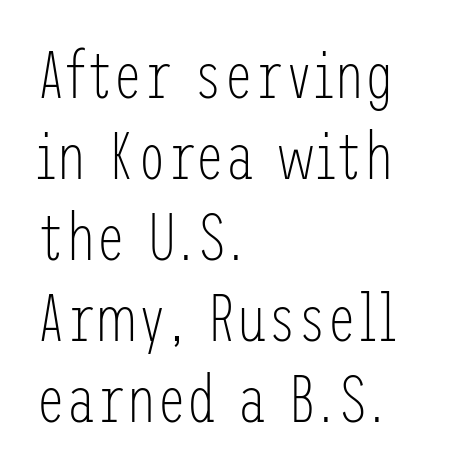
Q: Is the text bold? A: No.
Q: Is the text italic (slanted)? A: No, it is upright.
Q: Is the typeface a serif or a sans-serif typeface? A: Sans-serif.
Q: Is the text underlined? A: No.
Q: How is the paragraph aligned? A: Left-aligned.
Q: Is the spacing between letters normal or unusually wide? A: Normal.
Q: Width (condensed, normal, or wide)? A: Condensed.
Q: Stroke contrast? A: Low.
Q: x-height? A: Medium.
